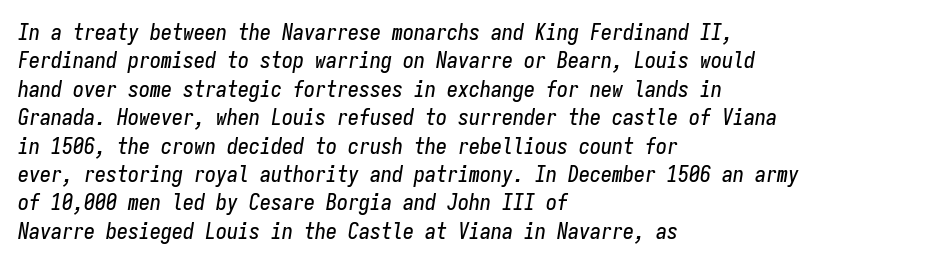
The image shows 22 px text type, italic (leaning right); set left-aligned, normal line spacing (1.29x), normal letter spacing, not underlined.
